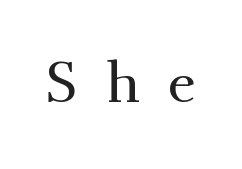
{"serif": "yes", "italic": "no", "width": "normal", "stroke_contrast": "medium", "x_height": "small", "monospaced": "no", "underline": "no", "letter_spacing": "wide", "letter_spacing_em": 0.48, "glyph_px": 58}
